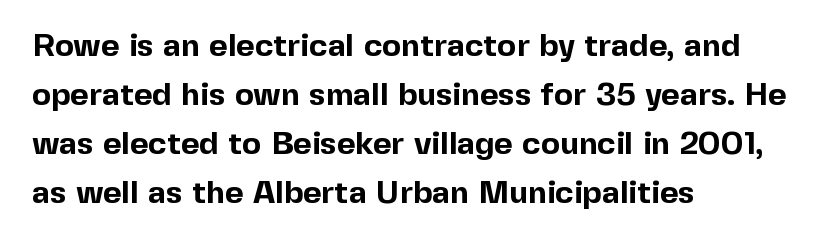
Tall strokes in this sample are plumb rather than angled. Nothing unusual about the tracking: characters are spaced as the font intends. Underline: absent. Every letter is thick-stroked: bold, no question.
